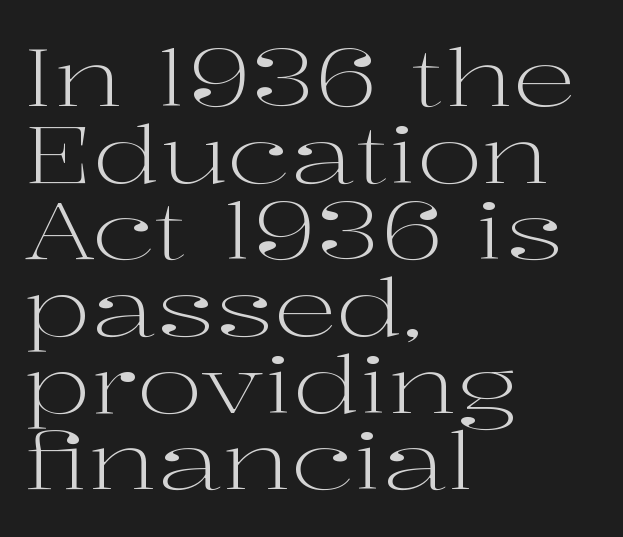
Notice how the stems are strictly vertical — no italics here. Each letter's strokes conclude with small projecting serifs. Very little white space separates one row of letters from the next. Unmarked baselines from the first word to the last. The face used here is proportionally spaced, like ordinary book or web type. The letterforms sit at book weight or below.
